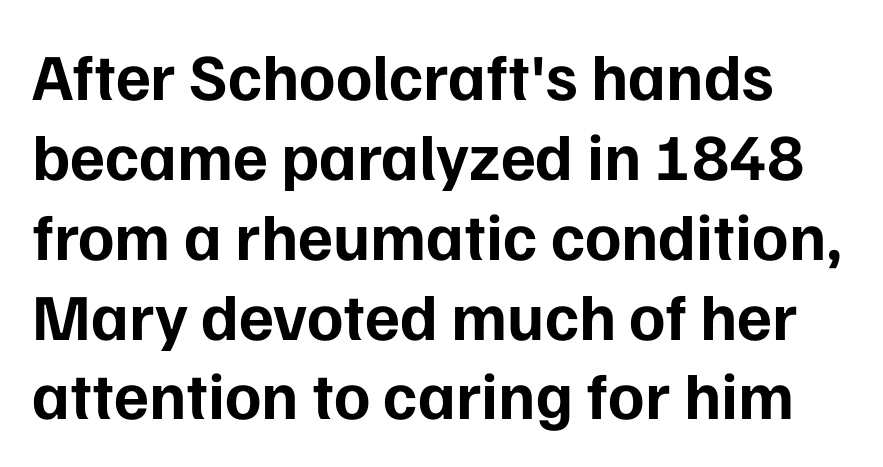
The image shows 66 px bold sans-serif type, upright; set line spacing 1.21x, normal letter spacing, not underlined; low stroke contrast and a medium x-height.
